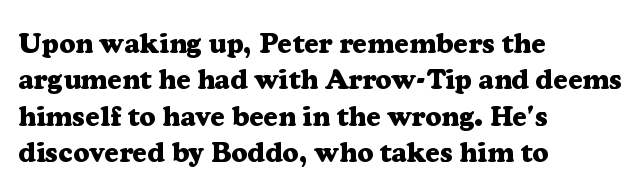
Q: Is the text bold? A: Yes.
Q: Is the text italic (slanted)? A: No, it is upright.
Q: Is the typeface a serif or a sans-serif typeface? A: Serif.
Q: Is the text underlined? A: No.
Q: How is the paragraph aligned? A: Left-aligned.
Q: Is the spacing between letters normal or unusually wide? A: Normal.
Q: Is the spacing between lines tight, normal or loose? A: Normal.
Q: Width (condensed, normal, or wide)? A: Normal.
Q: Stroke contrast? A: Low.
Q: x-height? A: Medium.
Q: Monospaced? A: No.
